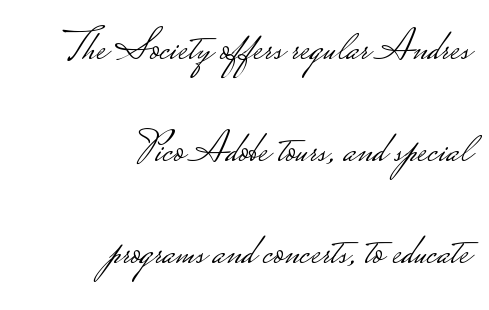
The image shows 43 px light, wide sans-serif type; set right-aligned, loose line spacing (2.37x), normal letter spacing, not underlined; low stroke contrast.
